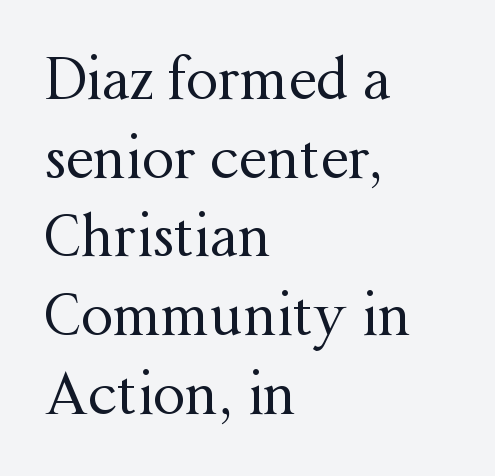
{"serif": "yes", "italic": "no", "bold": "no", "weight": "regular", "width": "normal", "stroke_contrast": "medium", "x_height": "medium", "monospaced": "no", "underline": "no", "align": "left", "line_spacing": "normal", "line_spacing_ratio": 1.38, "letter_spacing": "normal", "letter_spacing_em": 0.0, "glyph_px": 57}
